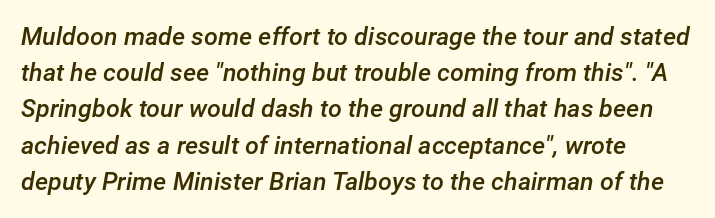
Q: Is the text bold? A: Semi-bold.
Q: Is the text italic (slanted)? A: Yes, it leans right by about 12 degrees.
Q: Is the text underlined? A: No.
Q: How is the paragraph aligned? A: Left-aligned.
Q: Is the spacing between letters normal or unusually wide? A: Normal.
Q: Is the spacing between lines tight, normal or loose? A: Normal.
